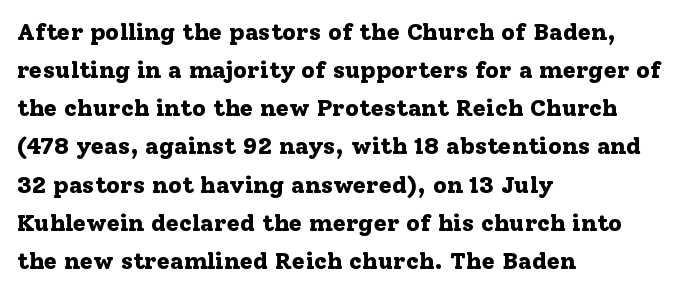
{"italic": "no", "bold": "yes", "underline": "no", "align": "left", "line_spacing": "normal", "line_spacing_ratio": 1.59, "letter_spacing": "normal", "letter_spacing_em": 0.0, "glyph_px": 24}
